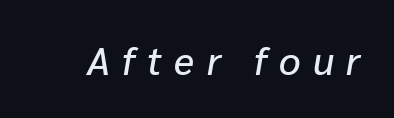
Q: Is the text italic (slanted)? A: Yes, it leans right by about 10 degrees.
Q: Is the text underlined? A: No.
Q: Is the spacing between letters normal or unusually wide? A: Unusually wide.
Q: Width (condensed, normal, or wide)? A: Normal.
Q: Stroke contrast? A: Low.
Q: x-height? A: Medium.
Q: Monospaced? A: No.
